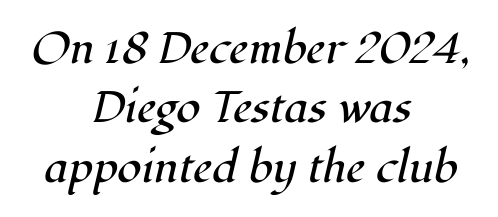
Regular leading. A typesetter would label this face a serif. Stroke mass is kept to a normal reading level or below. Clear beneath every line of the passage.
